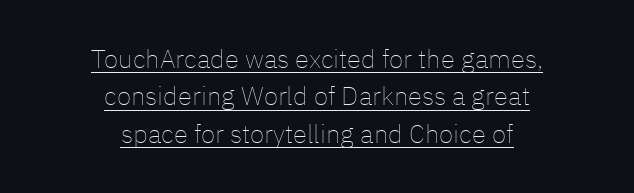
{"italic": "no", "bold": "no", "underline": "yes", "align": "center", "line_spacing": "normal", "line_spacing_ratio": 1.44, "letter_spacing": "normal", "letter_spacing_em": 0.0, "glyph_px": 26}
